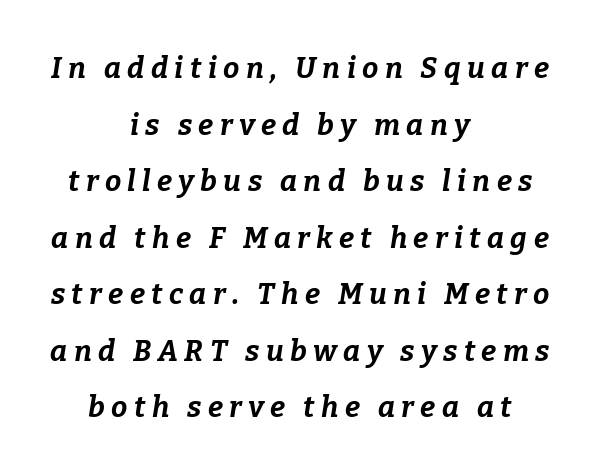
{"italic": "yes", "lean": "right", "slant_degrees": 9, "bold": "yes", "weight": "bold", "width": "normal", "stroke_contrast": "low", "x_height": "medium", "monospaced": "no", "underline": "no", "align": "center", "line_spacing": "loose", "line_spacing_ratio": 1.95, "letter_spacing": "wide", "letter_spacing_em": 0.22, "glyph_px": 29}
